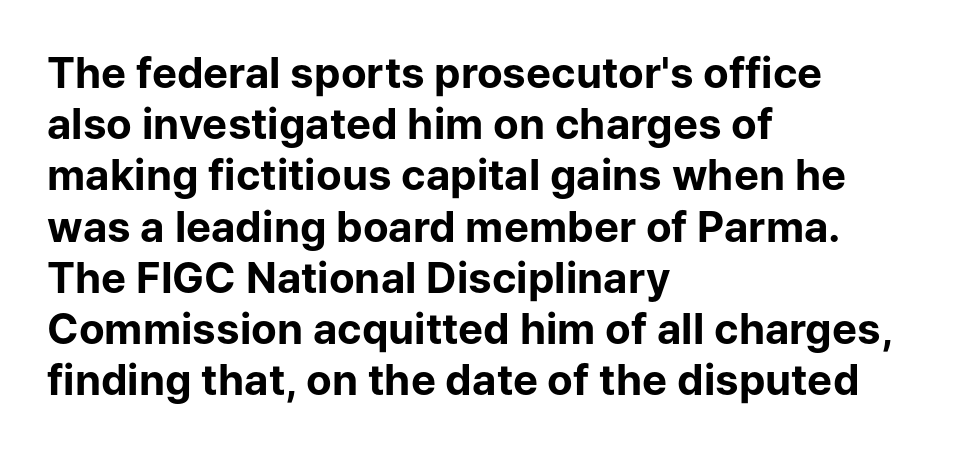
The image shows 42 px bold sans-serif type, upright; set left-aligned, line spacing 1.22x, normal letter spacing, not underlined; low stroke contrast and a medium x-height.
